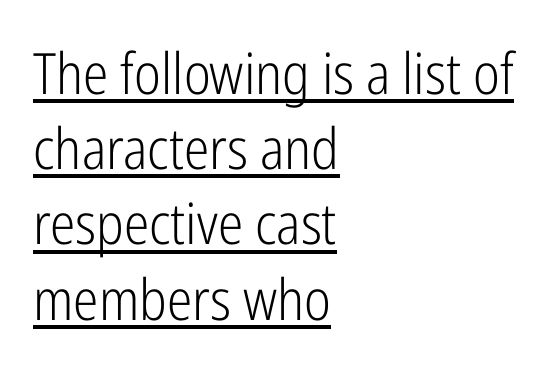
The image shows 57 px light, condensed sans-serif type, upright; set left-aligned, normal line spacing (1.32x), normal letter spacing, underlined; low stroke contrast and a medium x-height.
